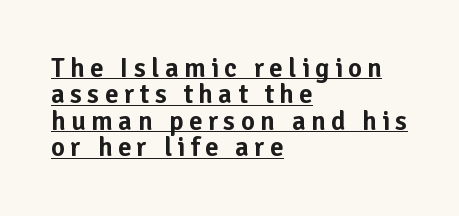
The image shows 27 px text type, upright; set left-aligned, tight line spacing (0.98x), unusually wide letter spacing (+0.2 em), underlined.
